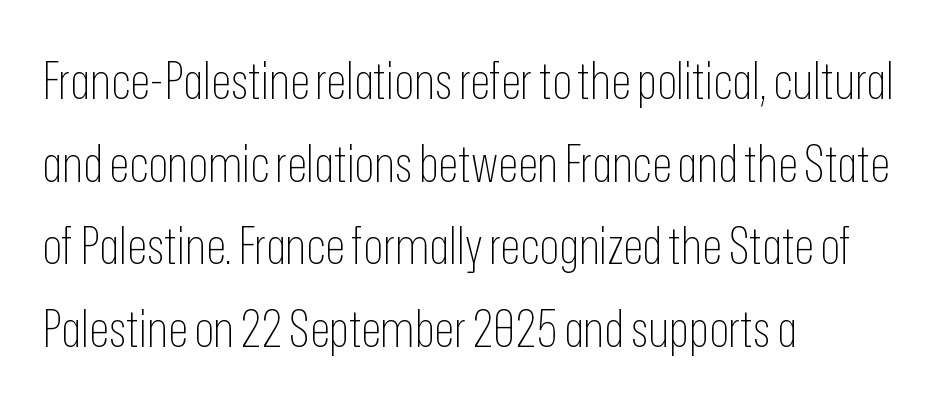
{"serif": "no", "italic": "no", "bold": "no", "weight": "thin", "width": "condensed", "stroke_contrast": "low", "x_height": "medium", "monospaced": "no", "underline": "no", "align": "left", "line_spacing": "normal", "line_spacing_ratio": 1.59, "letter_spacing": "normal", "letter_spacing_em": 0.0, "glyph_px": 52}
